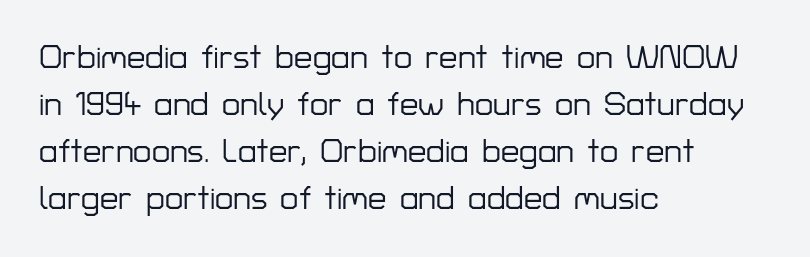
{"serif": "no", "italic": "no", "width": "normal", "stroke_contrast": "low", "x_height": "medium", "monospaced": "no", "underline": "no", "align": "left", "line_spacing": "normal", "line_spacing_ratio": 1.42, "letter_spacing": "normal", "letter_spacing_em": 0.0, "glyph_px": 33}
